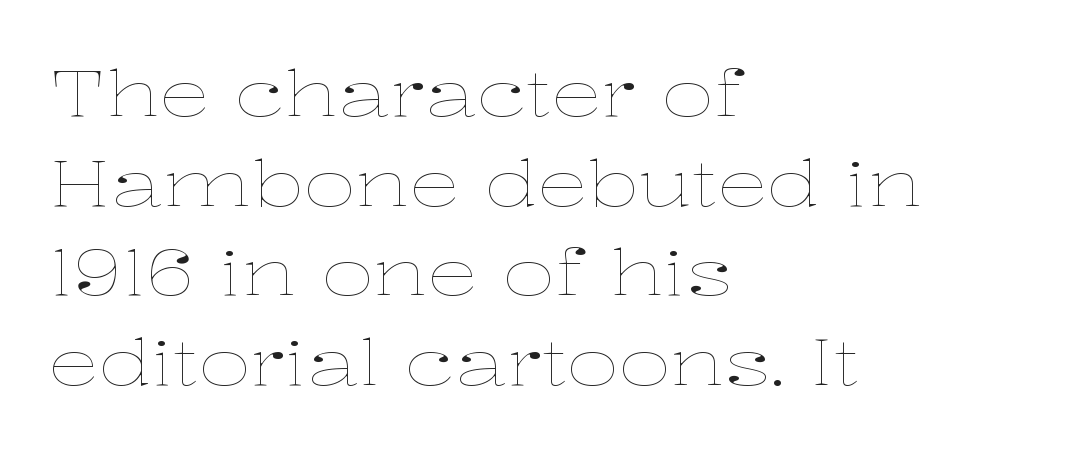
{"italic": "no", "bold": "no", "weight": "thin", "width": "wide", "stroke_contrast": "low", "x_height": "medium", "monospaced": "no", "underline": "no", "align": "left", "line_spacing": "normal", "line_spacing_ratio": 1.4, "letter_spacing": "normal", "letter_spacing_em": 0.0, "glyph_px": 64}
